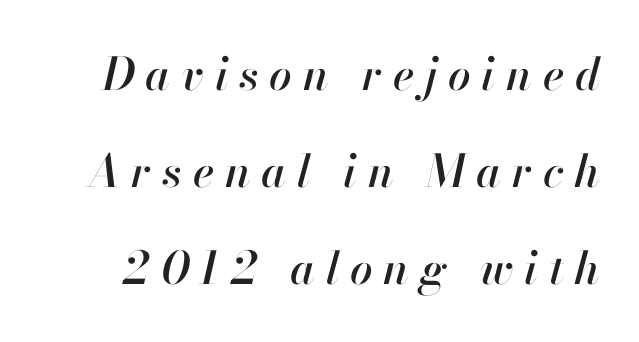
Q: Is the text italic (slanted)? A: Yes, it leans right by about 13 degrees.
Q: Is the text underlined? A: No.
Q: Is the spacing between letters normal or unusually wide? A: Unusually wide.
Q: Is the spacing between lines tight, normal or loose? A: Loose.
Q: Width (condensed, normal, or wide)? A: Normal.
Q: Stroke contrast? A: High.
Q: x-height? A: Small.
Q: Monospaced? A: No.
